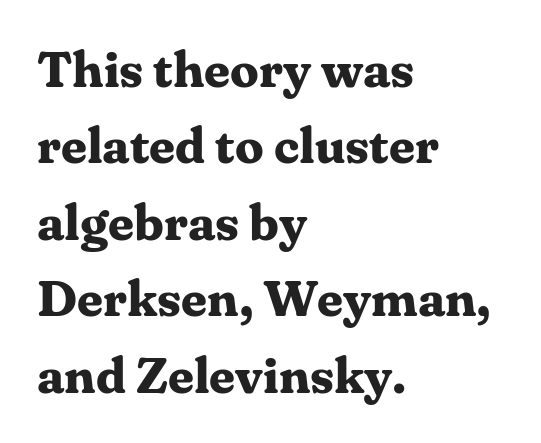
Rendered with straight, roman letterforms. The zone under the glyphs is completely vacant. The line texture is even and compact thanks to regular tracking. The passage shown stacks its lines at a standard gap.
